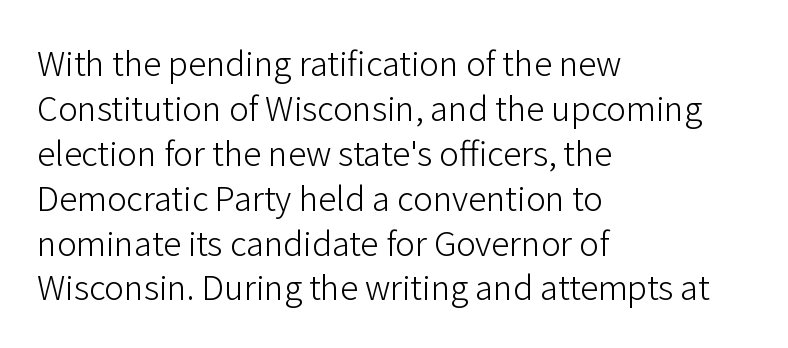
{"serif": "no", "italic": "no", "bold": "no", "weight": "light", "width": "normal", "stroke_contrast": "low", "x_height": "medium", "monospaced": "no", "underline": "no", "align": "left", "line_spacing": "normal", "line_spacing_ratio": 1.36, "letter_spacing": "normal", "letter_spacing_em": 0.0, "glyph_px": 33}
